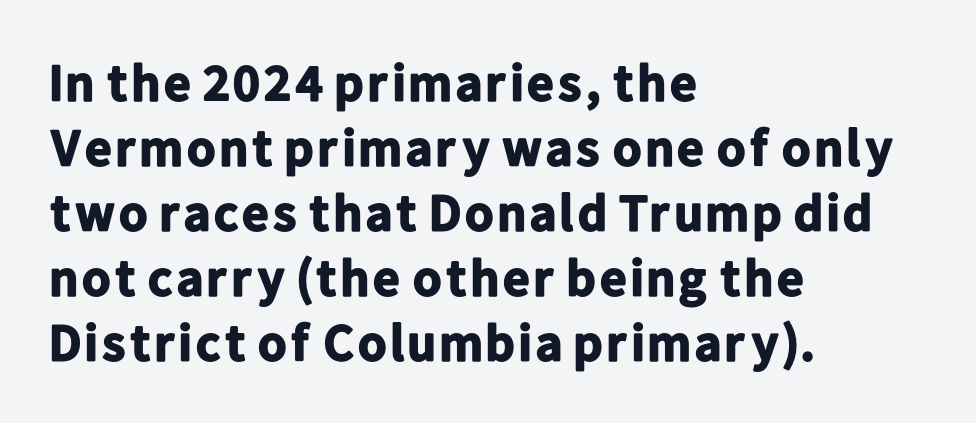
{"serif": "no", "italic": "no", "bold": "yes", "weight": "bold", "width": "normal", "stroke_contrast": "low", "x_height": "medium", "monospaced": "no", "underline": "no", "align": "left", "line_spacing": "normal", "line_spacing_ratio": 1.25, "letter_spacing": "normal", "letter_spacing_em": 0.0, "glyph_px": 52}
